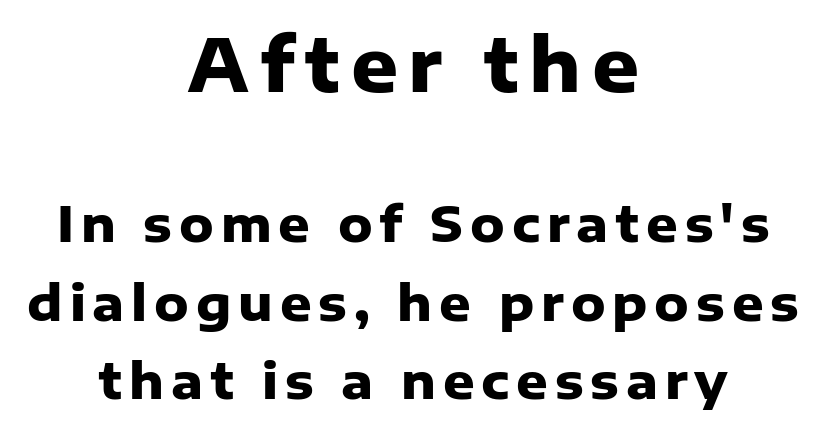
{"serif": "no", "italic": "no", "bold": "yes", "weight": "heavy", "width": "normal", "stroke_contrast": "low", "x_height": "medium", "monospaced": "no", "underline": "no", "align": "center", "line_spacing": "normal", "line_spacing_ratio": 1.6, "larger_block": "first", "size_ratio": 1.49, "glyph_px": 73}
